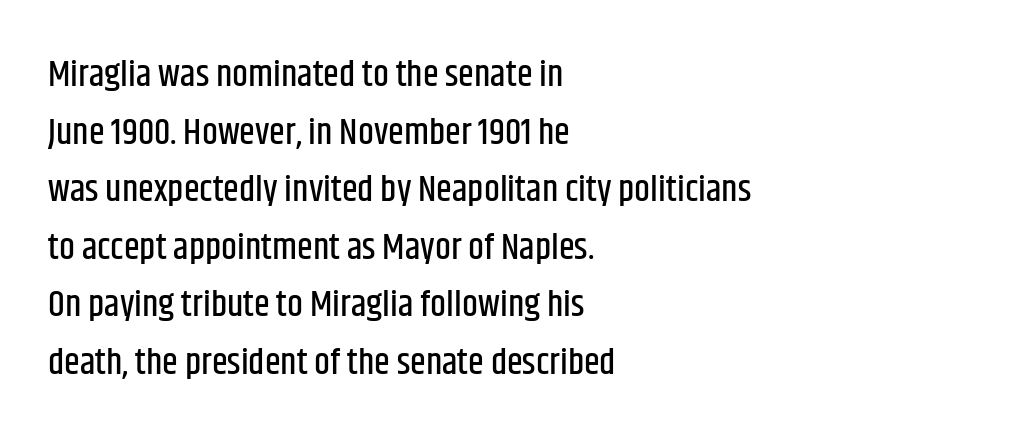
{"serif": "no", "italic": "no", "width": "condensed", "stroke_contrast": "low", "x_height": "large", "monospaced": "no", "underline": "no", "align": "left", "line_spacing": "normal", "line_spacing_ratio": 1.6, "letter_spacing": "normal", "letter_spacing_em": 0.0, "glyph_px": 36}
